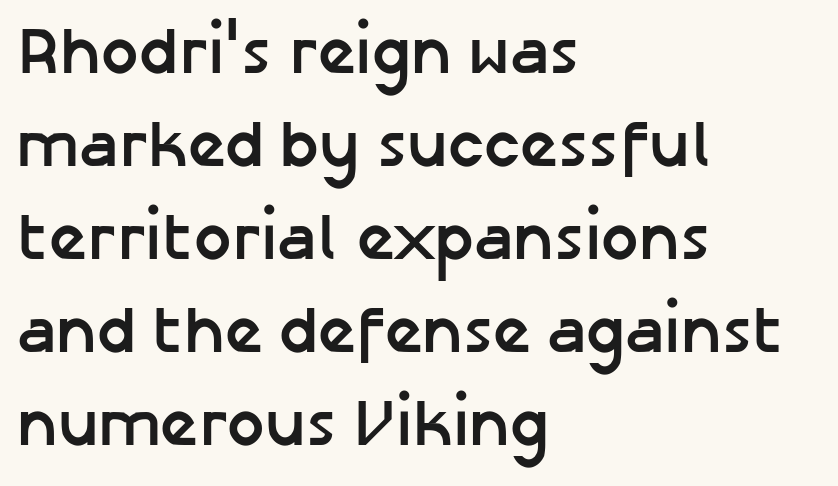
{"serif": "no", "italic": "no", "bold": "yes", "weight": "semibold", "width": "normal", "stroke_contrast": "low", "x_height": "medium", "monospaced": "no", "underline": "no", "align": "left", "line_spacing": "normal", "line_spacing_ratio": 1.41, "letter_spacing": "normal", "letter_spacing_em": 0.0, "glyph_px": 66}
